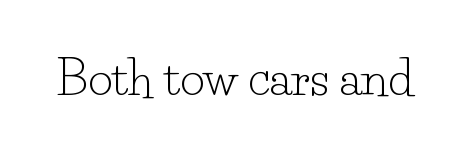
Underlining? Definitely not there. The weight would be labelled regular, book, light, or lighter still. A typesetter would call this proportional, since set widths differ per character. If you drew a line through each stem, it would be perfectly vertical. Check where the strokes stop: tiny serifs finish them off.
